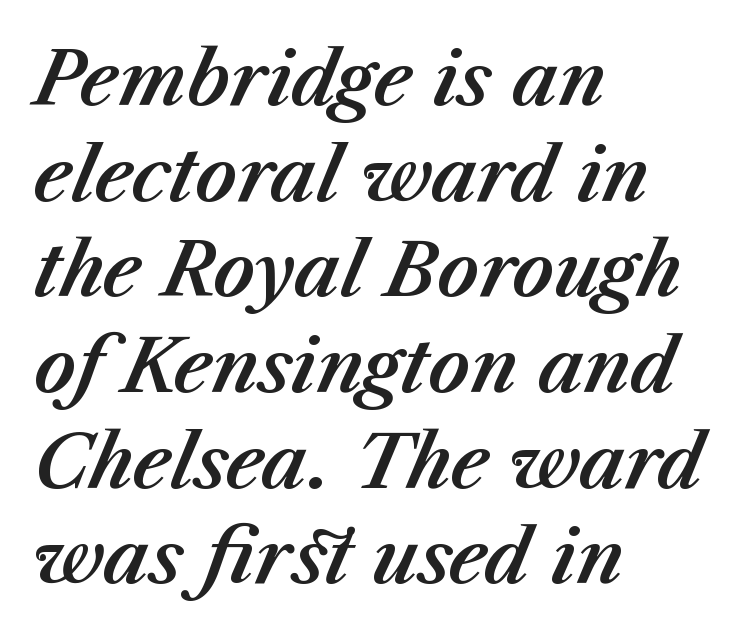
The image shows 73 px text type, italic (leaning right); set left-aligned, normal line spacing (1.31x), normal letter spacing, not underlined; medium stroke contrast and a medium x-height.
